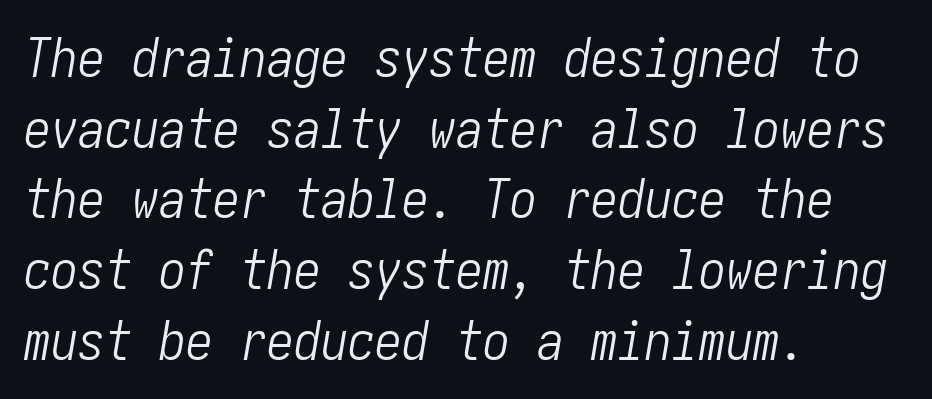
Q: Is the text bold? A: No.
Q: Is the text italic (slanted)? A: Yes, it leans right by about 10 degrees.
Q: Is the text underlined? A: No.
Q: How is the paragraph aligned? A: Left-aligned.
Q: Is the spacing between letters normal or unusually wide? A: Normal.
Q: Is the spacing between lines tight, normal or loose? A: Normal.
Q: Width (condensed, normal, or wide)? A: Condensed.
Q: Stroke contrast? A: Low.
Q: x-height? A: Medium.
